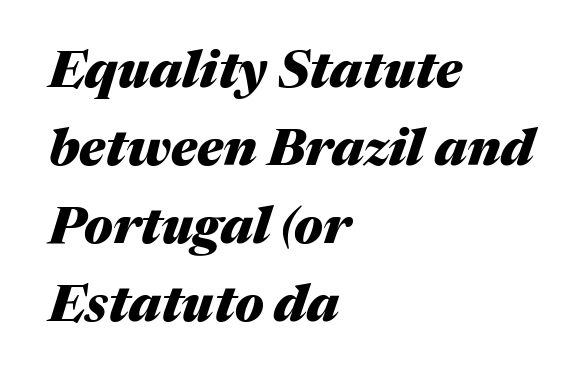
Q: Is the text bold? A: Yes.
Q: Is the text italic (slanted)? A: Yes, it leans right by about 17 degrees.
Q: Is the text underlined? A: No.
Q: How is the paragraph aligned? A: Left-aligned.
Q: Is the spacing between letters normal or unusually wide? A: Normal.
Q: Is the spacing between lines tight, normal or loose? A: Normal.
Q: Width (condensed, normal, or wide)? A: Normal.
Q: Stroke contrast? A: Medium.
Q: x-height? A: Medium.
Q: Monospaced? A: No.
